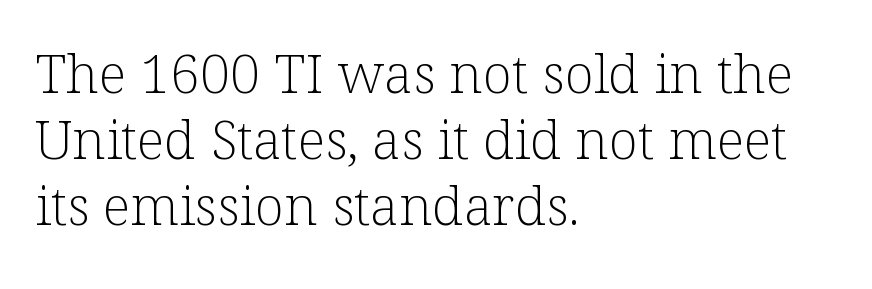
The strip under each line holds only bare page. Nothing heavy about these letters — not bold at all. Stroke terminals: seriffed. One-word summary of the alignment: left. Honestly, the letter spacing is just normal — you wouldn't notice it. Do the characters align in a grid? No, the font is proportional.
